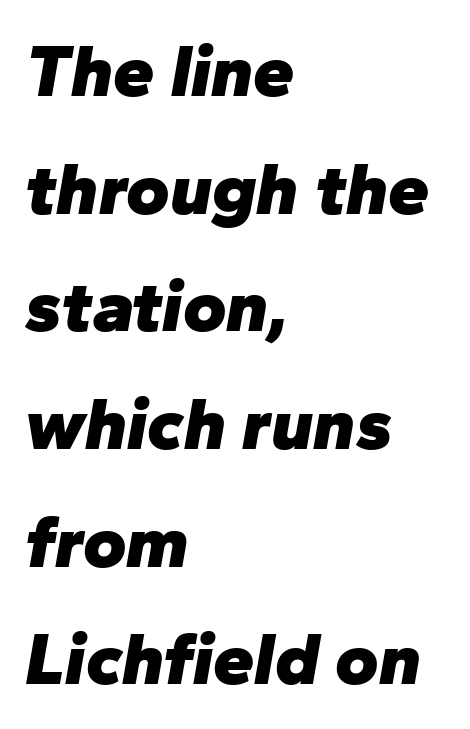
Nothing unusual about the tracking: characters are spaced as the font intends. Strong, thick strokes mark this as bold type. Every character sits at an angle, as italics do. Underlining? Definitely not there.
